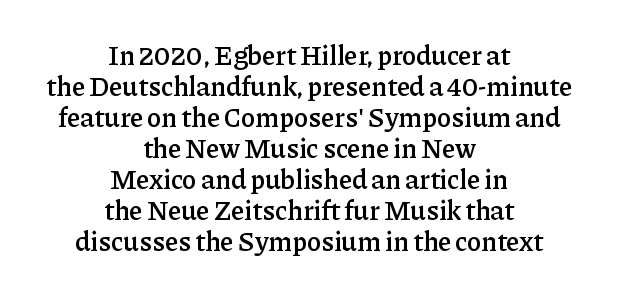
Does the weight exceed regular? Yes, but only to semibold. The space beneath each line is pristine and unruled. Successive baselines arrive quickly, one right under another. Honestly, the letter spacing is just normal — you wouldn't notice it. A student would call this center alignment; a typographer would say set centered. It's the straight-up-and-down kind of type.
